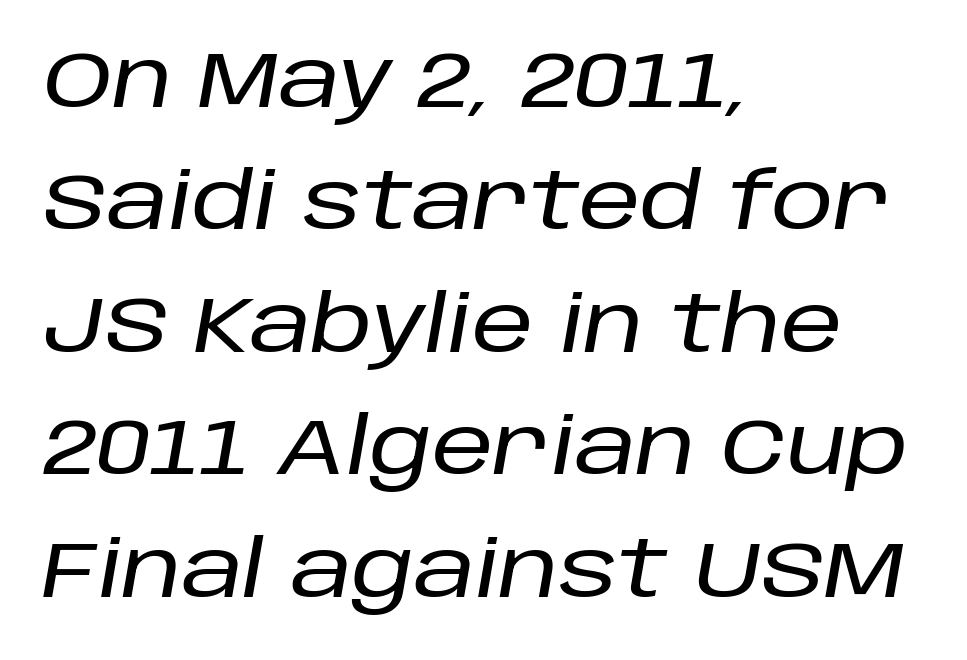
Q: Is the text italic (slanted)? A: Yes, it leans right by about 10 degrees.
Q: Is the text underlined? A: No.
Q: How is the paragraph aligned? A: Left-aligned.
Q: Is the spacing between letters normal or unusually wide? A: Normal.
Q: Is the spacing between lines tight, normal or loose? A: Normal.
Q: Width (condensed, normal, or wide)? A: Normal.
Q: Stroke contrast? A: Low.
Q: x-height? A: Large.
Q: Monospaced? A: No.
